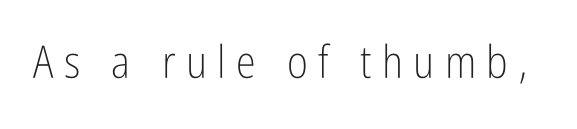
Posture: straight, roman, zero tilt. The typeface has the unassuming heft of standard copy or less. Are there feet on the stems? There aren't — it's a sans. You could only call the tracking loose — the letters float apart. The glyphs are unaccompanied by any horizontal stroke below them. The letters advance in unequal steps, a hallmark of proportional type.
